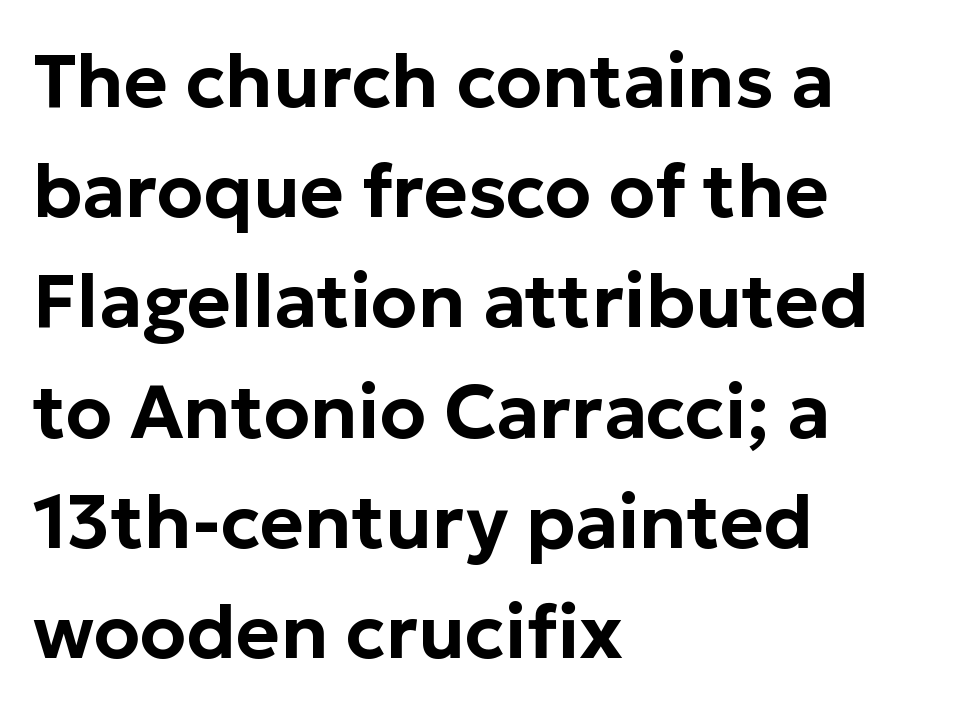
{"serif": "no", "italic": "no", "width": "normal", "stroke_contrast": "low", "x_height": "medium", "monospaced": "no", "underline": "no", "align": "left", "line_spacing": "normal", "line_spacing_ratio": 1.47, "letter_spacing": "normal", "letter_spacing_em": 0.0, "glyph_px": 75}
